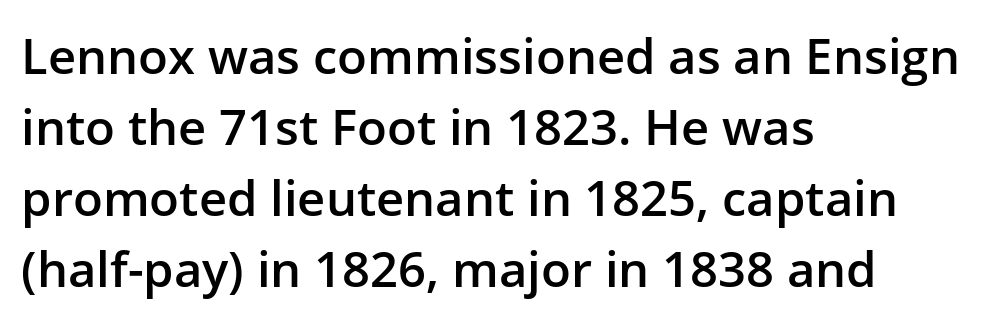
A typesetter would call this leading conventional body-copy spacing. The zone under the glyphs is completely vacant. Posture: upright roman. Does the weight exceed regular? Yes, but only to semibold. Does the type have serifs? No, each stem ends abruptly. The paragraph has a hard left edge and a soft right edge.
